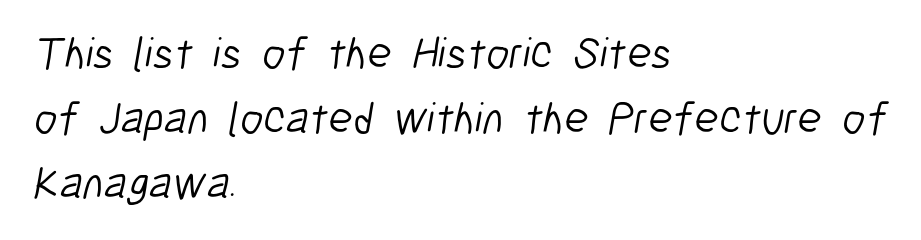
Q: Is the text bold? A: No.
Q: Is the typeface a serif or a sans-serif typeface? A: Sans-serif.
Q: Is the text underlined? A: No.
Q: How is the paragraph aligned? A: Left-aligned.
Q: Is the spacing between letters normal or unusually wide? A: Normal.
Q: Is the spacing between lines tight, normal or loose? A: Normal.
Q: Width (condensed, normal, or wide)? A: Condensed.
Q: Stroke contrast? A: Low.
Q: x-height? A: Medium.
Q: Monospaced? A: No.
